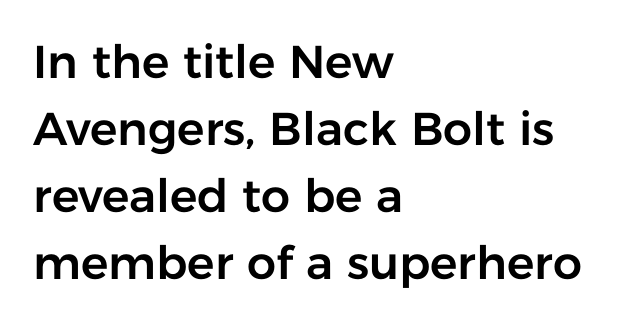
{"serif": "no", "italic": "no", "width": "normal", "stroke_contrast": "low", "x_height": "medium", "monospaced": "no", "underline": "no", "align": "left", "line_spacing": "normal", "line_spacing_ratio": 1.46, "letter_spacing": "normal", "letter_spacing_em": 0.0, "glyph_px": 46}
